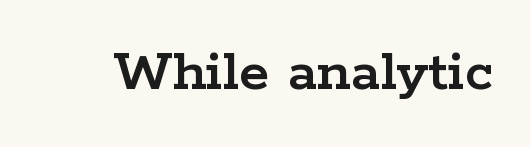
The image shows 62 px wide serif type, upright; set normal letter spacing, not underlined; low stroke contrast and a medium x-height.
